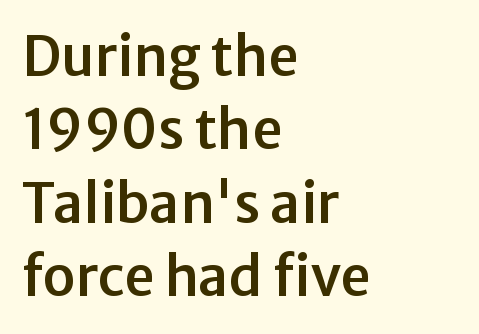
The ragged edge is on the right, which tells us the setting is flush left. You could not count columns in this text — the font is proportionally spaced. Vertical strokes here are truly vertical. The face used here is a sans, in the tradition of grotesques and geometrics.
